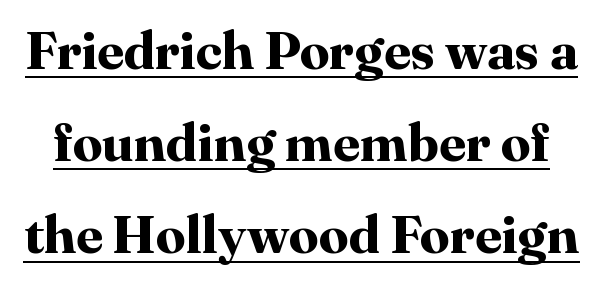
The image shows 53 px bold serif type, upright; set line spacing 1.74x, normal letter spacing, underlined; high stroke contrast and a medium x-height.
